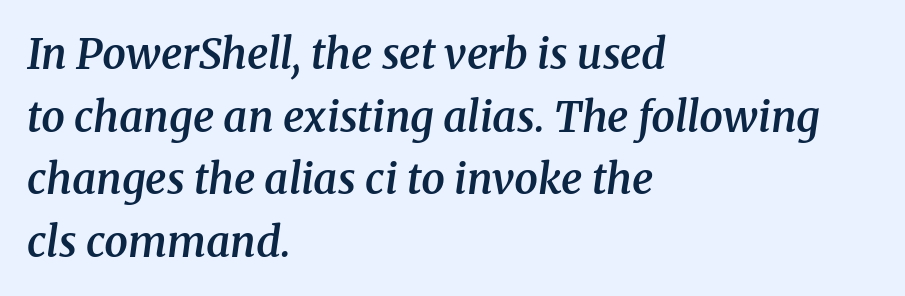
Rule under the text: the space is simply empty. The setting favours the left margin, as ordinary paragraphs usually do. In terms of letterspacing, this is plain default setting. The face used here is seriffed, in the tradition of book romans.
